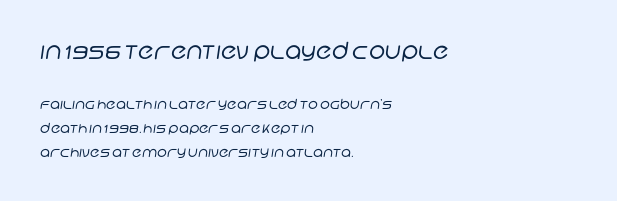
{"bold": "no", "underline": "no", "align": "left", "line_spacing": "normal", "line_spacing_ratio": 1.7, "letter_spacing": "normal", "letter_spacing_em": 0.0, "larger_block": "first", "size_ratio": 1.64, "glyph_px": 23}
